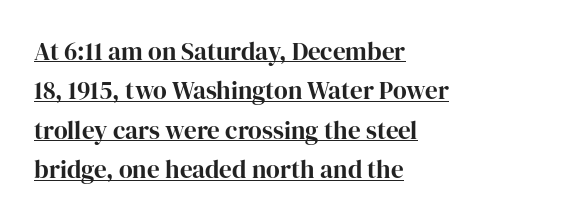
The image shows 25 px text type, upright; set left-aligned, normal line spacing (1.58x), normal letter spacing, underlined.
